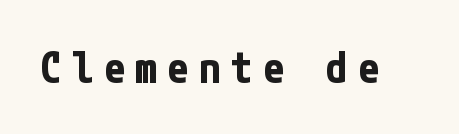
{"serif": "no", "italic": "no", "bold": "yes", "weight": "bold", "width": "condensed", "stroke_contrast": "low", "x_height": "medium", "underline": "no", "letter_spacing": "wide", "letter_spacing_em": 0.24, "glyph_px": 43}
